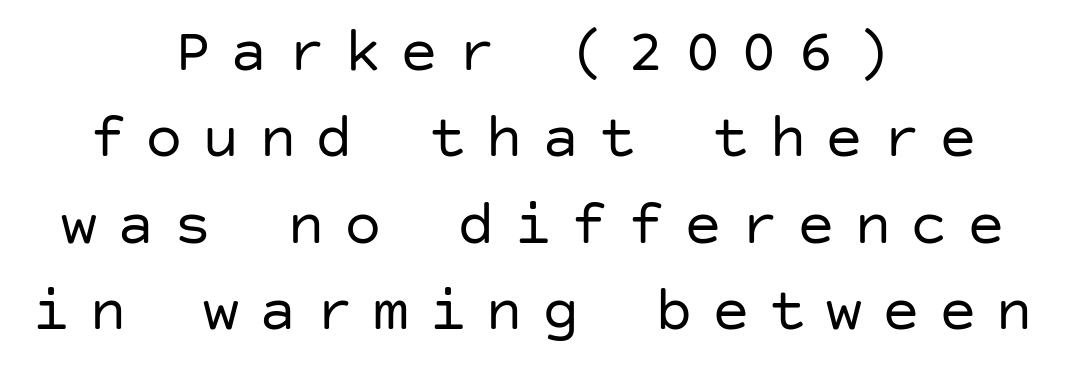
The font sits on the lighter half of the weight spectrum, regular included. Descenders hang freely into open space. Line spacing here is normal. Here the glyphs are tracked loosely, breaking word shapes into spaced letters. The lines are quadded center.
